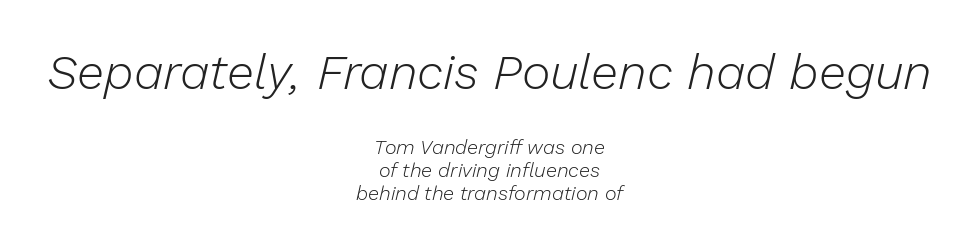
{"italic": "yes", "lean": "right", "slant_degrees": 13, "bold": "no", "weight": "light", "width": "normal", "stroke_contrast": "low", "x_height": "medium", "monospaced": "no", "underline": "no", "align": "center", "line_spacing_ratio": 1.17, "letter_spacing": "normal", "letter_spacing_em": 0.0, "larger_block": "first", "size_ratio": 2.45, "glyph_px": 49}
